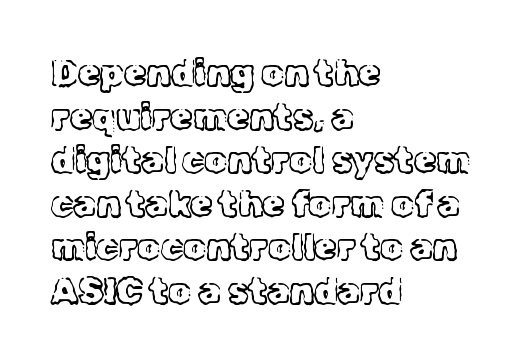
Q: Is the text bold? A: No.
Q: Is the text italic (slanted)? A: No, it is upright.
Q: Is the typeface a serif or a sans-serif typeface? A: Serif.
Q: Is the text underlined? A: No.
Q: How is the paragraph aligned? A: Left-aligned.
Q: Is the spacing between letters normal or unusually wide? A: Normal.
Q: Width (condensed, normal, or wide)? A: Normal.
Q: x-height? A: Medium.
Q: Monospaced? A: No.
